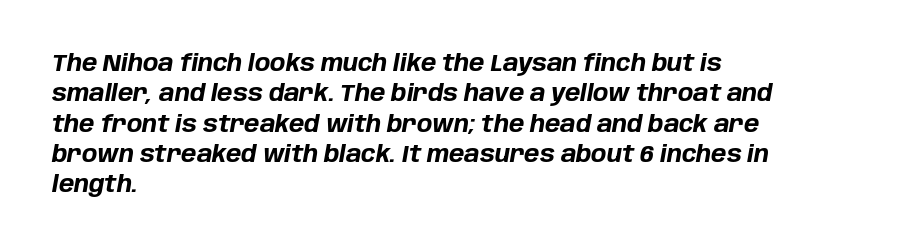
The image shows 23 px bold type, italic (leaning right); set left-aligned, normal line spacing (1.32x), normal letter spacing, not underlined.
